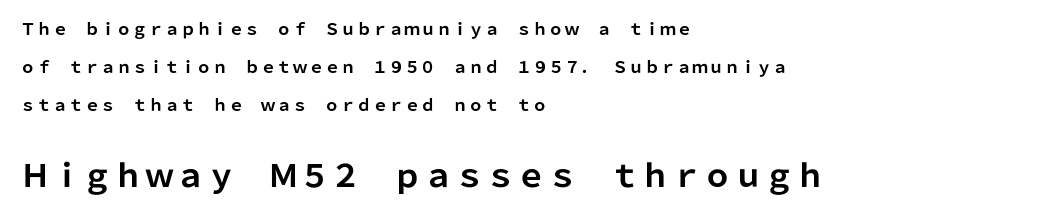
Q: Is the text bold? A: Yes.
Q: Is the text italic (slanted)? A: No, it is upright.
Q: Is the typeface a serif or a sans-serif typeface? A: Sans-serif.
Q: Is the text underlined? A: No.
Q: How is the paragraph aligned? A: Left-aligned.
Q: Is the spacing between letters normal or unusually wide? A: Normal.
Q: Is the spacing between lines tight, normal or loose? A: Loose.
Q: Which block of text is set in a larger size, the first (top) or the second (bottom)? A: The second (bottom) one.
Q: Width (condensed, normal, or wide)? A: Normal.
Q: Stroke contrast? A: Low.
Q: x-height? A: Medium.
Q: Monospaced? A: No.
